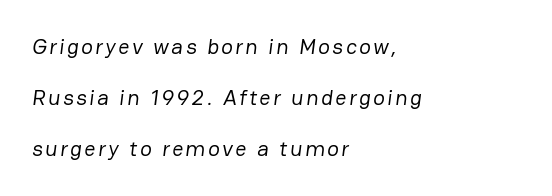
Leading: increased. Weight: regular or lighter. All the whitespace from short lines collects on the right. Beneath every word, the page is bare.
